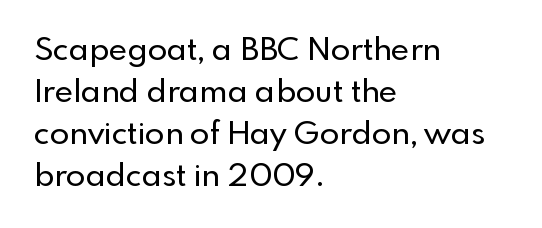
This is the regular roman posture of the typeface. Where is the straight margin? On the left. Normally led — the rows are evenly, conventionally spaced. This sample has the flowing, uneven cadence of proportional lettering.
